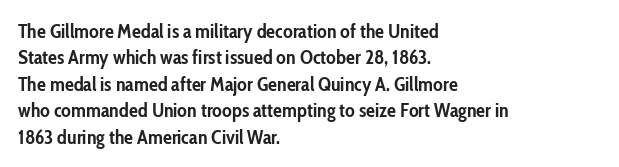
The image shows 20 px bold type, upright; set left-aligned, normal line spacing (1.32x), normal letter spacing, not underlined.
